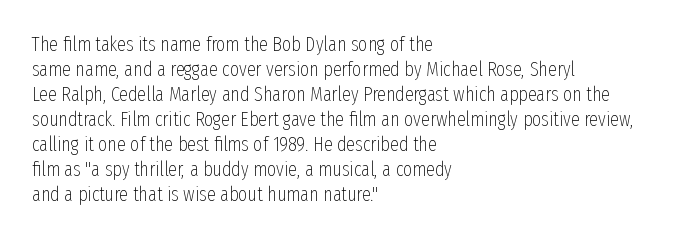
The image shows 20 px text type, upright; set left-aligned, normal line spacing (1.25x), normal letter spacing, not underlined.
